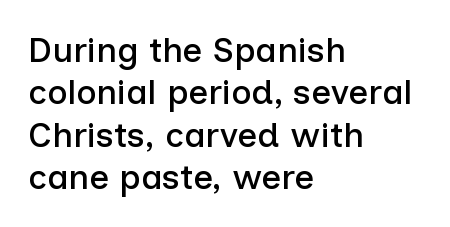
The image shows 35 px sans-serif type, upright; set left-aligned, line spacing 1.21x, normal letter spacing, not underlined; low stroke contrast and a medium x-height.
